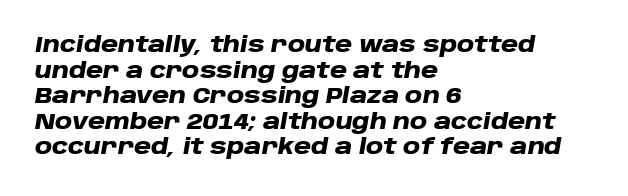
Q: Is the text bold? A: Yes.
Q: Is the text italic (slanted)? A: Yes, it leans right by about 10 degrees.
Q: Is the text underlined? A: No.
Q: How is the paragraph aligned? A: Left-aligned.
Q: Is the spacing between letters normal or unusually wide? A: Normal.
